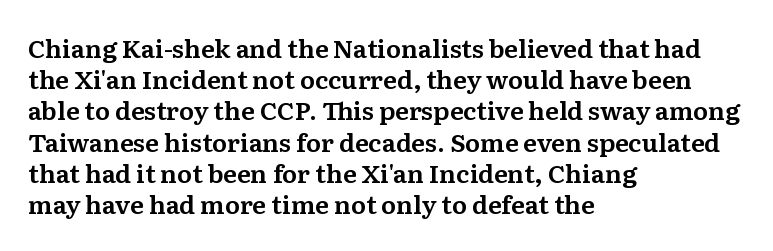
If you drew a line through each stem, it would be perfectly vertical. Leading: standard. The setting favours the left margin, as ordinary paragraphs usually do. Nobody touched the tracking dial on this one. Lines of text with bare space underneath.
